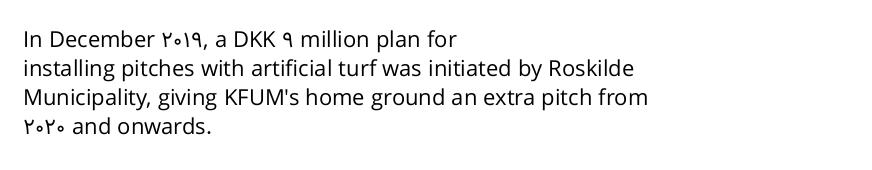
Tall strokes in this sample are plumb rather than angled. The passage shown has conventional tracking throughout. Every row of glyphs begins at an identical x-position on the left. A normal amount of white space separates one row of letters from the next. Type without underlining.
